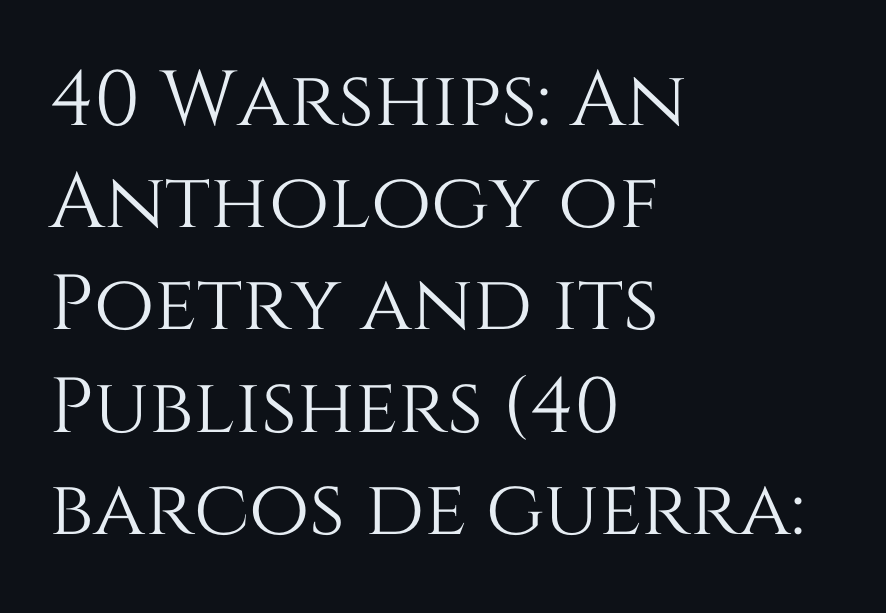
Q: Is the text italic (slanted)? A: No, it is upright.
Q: Is the text underlined? A: No.
Q: How is the paragraph aligned? A: Left-aligned.
Q: Is the spacing between letters normal or unusually wide? A: Normal.
Q: Is the spacing between lines tight, normal or loose? A: Normal.
Q: Width (condensed, normal, or wide)? A: Normal.
Q: Stroke contrast? A: Medium.
Q: x-height? A: Large.
Q: Monospaced? A: No.
